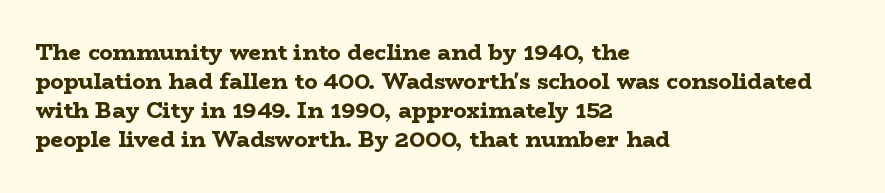
I'd describe the lettering as bold — thick and assertive. Line starts are locked; line ends wander. Nope, not italic — everything's standing straight. Only glyphs here, with clear space below each row.
